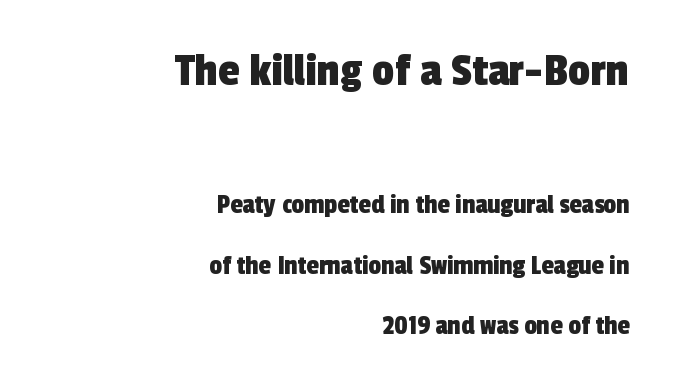
The passage shown begins with its larger block and ends with its smaller one. Horizontally, the lines are justified to the trailing edge only. Nobody drew a line under any word here. There is no visible air inserted between adjacent glyphs. The letters advance in unequal steps, a hallmark of proportional type.
